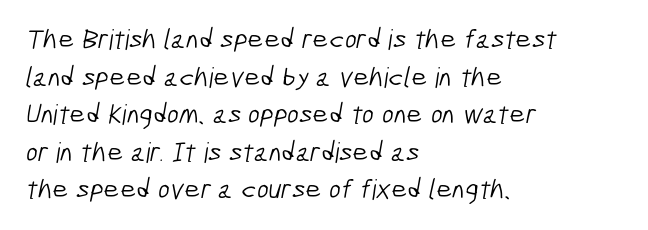
{"serif": "no", "bold": "no", "weight": "light", "width": "condensed", "stroke_contrast": "low", "x_height": "medium", "monospaced": "no", "underline": "no", "align": "left", "line_spacing": "normal", "line_spacing_ratio": 1.34, "letter_spacing": "normal", "letter_spacing_em": 0.0, "glyph_px": 28}
